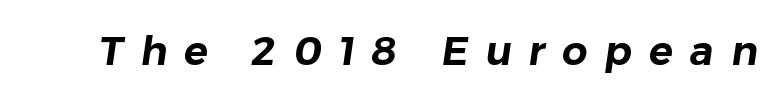
Between one letter and the next there's a generous, obvious gap. The area under the type is left untouched. This sample has the flowing, uneven cadence of proportional lettering. This rendering employs a face without finishing strokes, i.e., a sans-serif.
